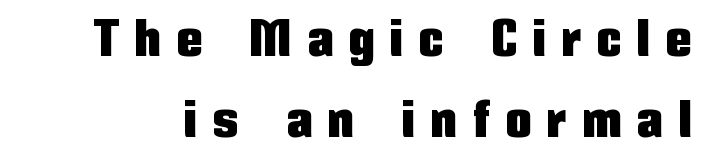
The image shows 51 px condensed sans-serif type, upright; set normal line spacing (1.59x), unusually wide letter spacing (+0.32 em), not underlined; low stroke contrast and a medium x-height.
